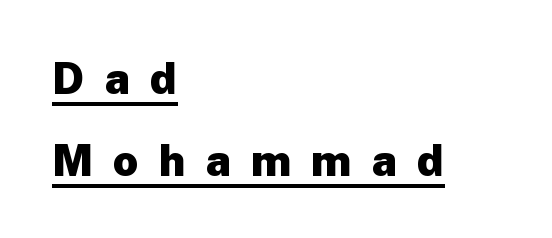
Q: Is the text bold? A: Yes.
Q: Is the text italic (slanted)? A: No, it is upright.
Q: Is the typeface a serif or a sans-serif typeface? A: Sans-serif.
Q: Is the text underlined? A: Yes.
Q: How is the paragraph aligned? A: Left-aligned.
Q: Is the spacing between letters normal or unusually wide? A: Unusually wide.
Q: Width (condensed, normal, or wide)? A: Normal.
Q: Stroke contrast? A: Low.
Q: x-height? A: Medium.
Q: Monospaced? A: No.
